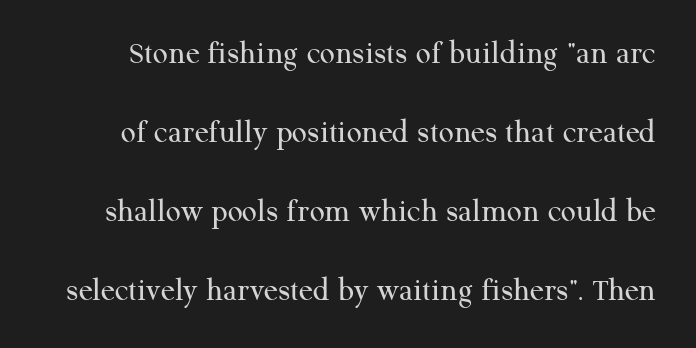
Q: Is the text bold? A: No.
Q: Is the text italic (slanted)? A: No, it is upright.
Q: Is the typeface a serif or a sans-serif typeface? A: Serif.
Q: Is the text underlined? A: No.
Q: Is the spacing between letters normal or unusually wide? A: Normal.
Q: Is the spacing between lines tight, normal or loose? A: Loose.
Q: Width (condensed, normal, or wide)? A: Normal.
Q: Stroke contrast? A: Medium.
Q: x-height? A: Medium.
Q: Monospaced? A: No.
